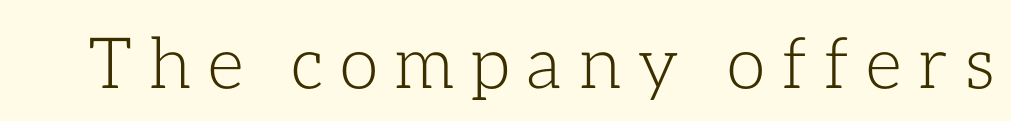
The face used here is rendered with a markedly widened letterfit. This sample uses an upright cut, with every glyph sitting square on the baseline. Do the characters align in a grid? No, the font is proportional. The specimen omits any rule beneath the text block's lines. Ink coverage per letter is moderate at most.
